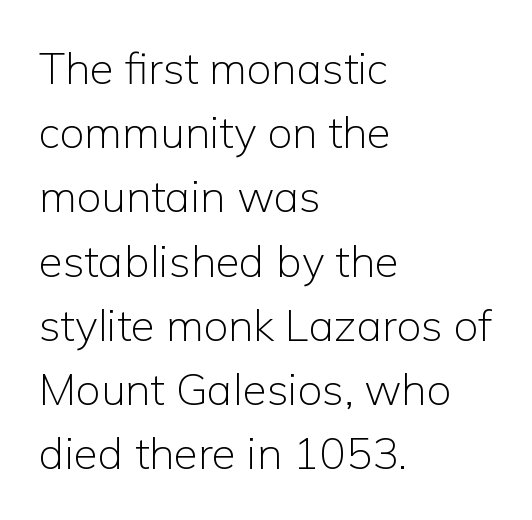
Q: Is the text bold? A: No.
Q: Is the text italic (slanted)? A: No, it is upright.
Q: Is the typeface a serif or a sans-serif typeface? A: Sans-serif.
Q: Is the text underlined? A: No.
Q: How is the paragraph aligned? A: Left-aligned.
Q: Is the spacing between letters normal or unusually wide? A: Normal.
Q: Is the spacing between lines tight, normal or loose? A: Normal.
Q: Width (condensed, normal, or wide)? A: Normal.
Q: Stroke contrast? A: Low.
Q: x-height? A: Medium.
Q: Monospaced? A: No.
